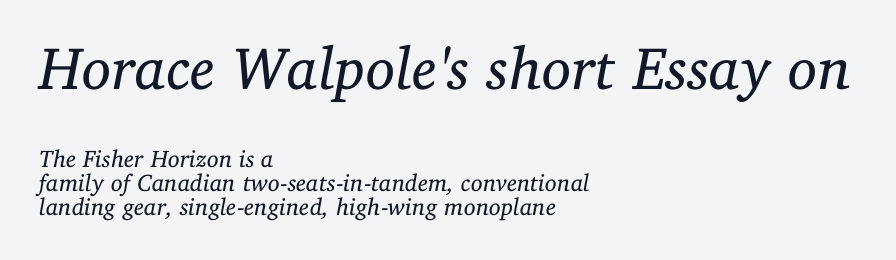
Q: Is the text bold? A: No.
Q: Is the text italic (slanted)? A: Yes, it leans right by about 11 degrees.
Q: Is the typeface a serif or a sans-serif typeface? A: Serif.
Q: Is the text underlined? A: No.
Q: How is the paragraph aligned? A: Left-aligned.
Q: Is the spacing between letters normal or unusually wide? A: Normal.
Q: Is the spacing between lines tight, normal or loose? A: Tight.
Q: Which block of text is set in a larger size, the first (top) or the second (bottom)? A: The first (top) one.
Q: Width (condensed, normal, or wide)? A: Normal.
Q: Stroke contrast? A: Low.
Q: x-height? A: Medium.
Q: Monospaced? A: No.
